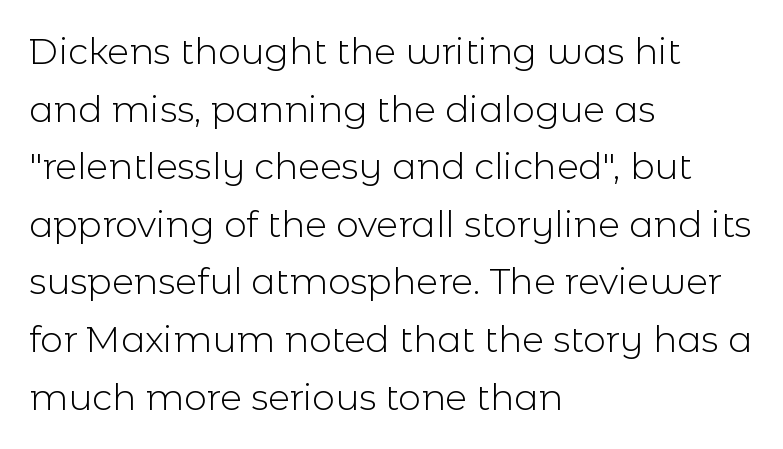
Proportional: the letters do not fall into vertical columns. The text block is weighted toward the left margin, trailing off unevenly rightward. Look at the bottom of the vertical strokes: they stop flat, with no serifs. The passage shown is not underscored anywhere. Compared with a typical body face, this is equally light or lighter still. Ascenders rise straight up at ninety degrees.
